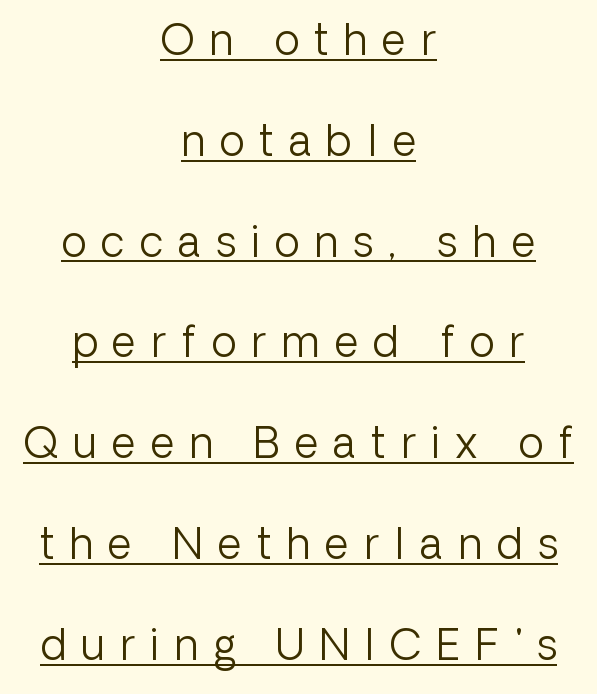
Q: Is the text bold? A: No.
Q: Is the text italic (slanted)? A: No, it is upright.
Q: Is the typeface a serif or a sans-serif typeface? A: Sans-serif.
Q: Is the text underlined? A: Yes.
Q: How is the paragraph aligned? A: Centered.
Q: Is the spacing between letters normal or unusually wide? A: Unusually wide.
Q: Is the spacing between lines tight, normal or loose? A: Loose.
Q: Width (condensed, normal, or wide)? A: Normal.
Q: Stroke contrast? A: Low.
Q: x-height? A: Medium.
Q: Monospaced? A: No.
